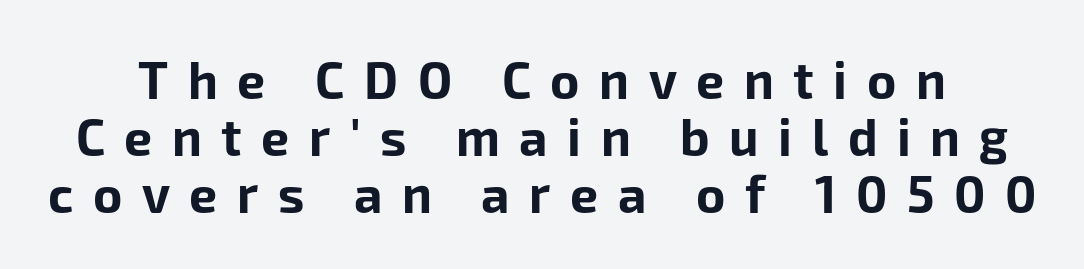
Q: Is the text bold? A: Yes.
Q: Is the text italic (slanted)? A: No, it is upright.
Q: Is the typeface a serif or a sans-serif typeface? A: Sans-serif.
Q: Is the text underlined? A: No.
Q: Is the spacing between letters normal or unusually wide? A: Unusually wide.
Q: Is the spacing between lines tight, normal or loose? A: Tight.
Q: Width (condensed, normal, or wide)? A: Normal.
Q: Stroke contrast? A: Low.
Q: x-height? A: Medium.
Q: Monospaced? A: No.
